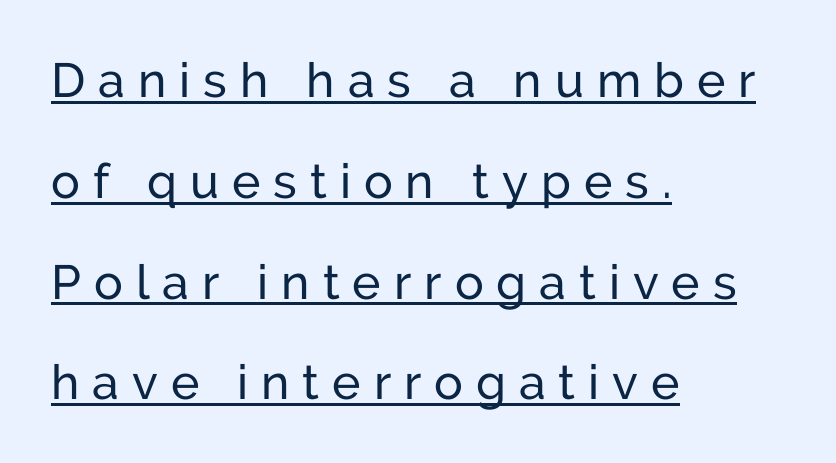
The image shows 48 px sans-serif type, upright; set left-aligned, loose line spacing (2.1x), unusually wide letter spacing (+0.27 em), underlined; low stroke contrast and a medium x-height.
